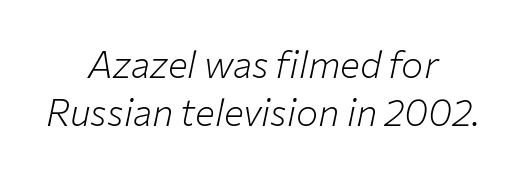
Q: Is the text bold? A: No.
Q: Is the text italic (slanted)? A: Yes, it leans right by about 12 degrees.
Q: Is the text underlined? A: No.
Q: How is the paragraph aligned? A: Centered.
Q: Is the spacing between letters normal or unusually wide? A: Normal.
Q: Is the spacing between lines tight, normal or loose? A: Normal.
Q: Width (condensed, normal, or wide)? A: Normal.
Q: Stroke contrast? A: Low.
Q: x-height? A: Medium.
Q: Monospaced? A: No.
